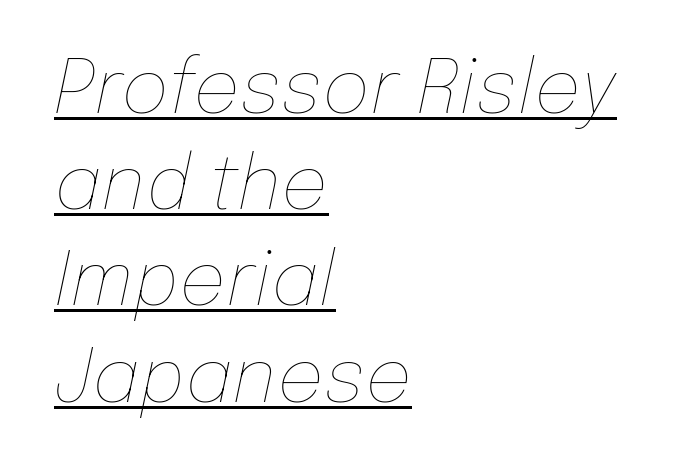
The image shows 74 px thin type, italic (leaning right); set left-aligned, normal line spacing (1.3x), normal letter spacing, underlined; low stroke contrast and a medium x-height.
